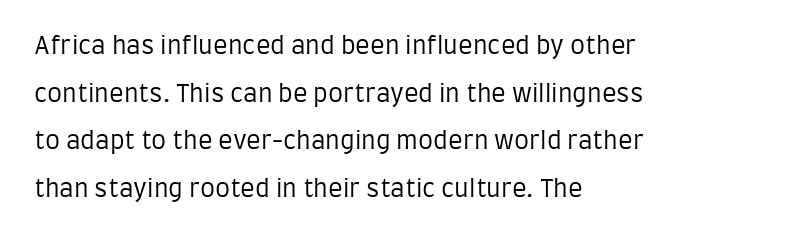
Is there much room between lines? Yes — plenty of vertical air separates them. The passage shown has conventional tracking throughout. The typeface has the unassuming heft of standard copy or less. Quick note: not italic, upright. Underline: absent.
